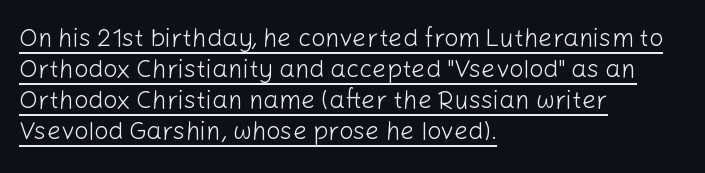
Notice how the stems are strictly vertical — no italics here. Line starts are locked; line ends wander. Each line of the rendering has a horizontal stroke beneath the glyphs. Compared with typical body copy, the letter spacing here is the same.
